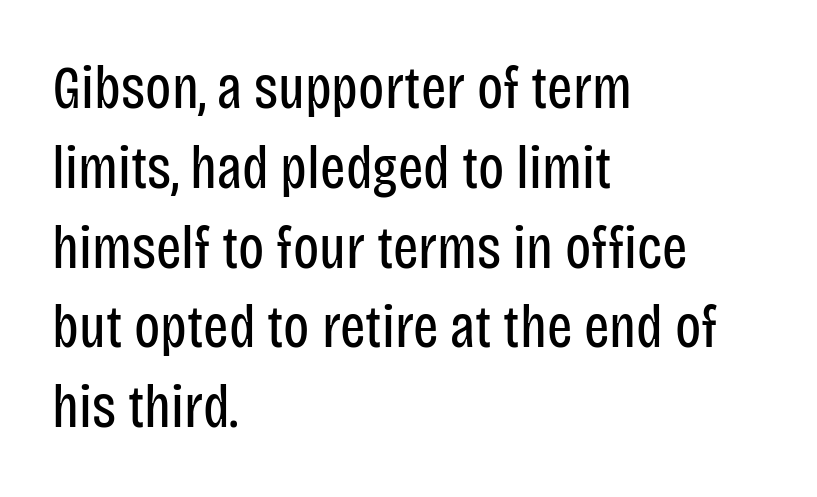
{"serif": "no", "italic": "no", "bold": "no", "weight": "regular", "width": "condensed", "stroke_contrast": "low", "x_height": "large", "monospaced": "no", "underline": "no", "align": "left", "line_spacing": "normal", "line_spacing_ratio": 1.33, "letter_spacing": "normal", "letter_spacing_em": 0.0, "glyph_px": 60}
